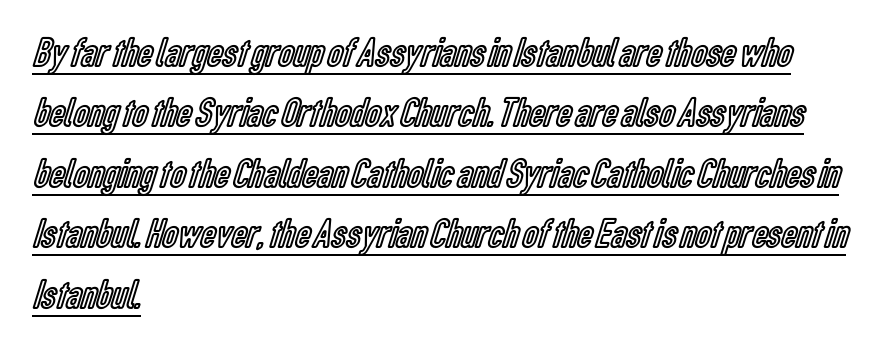
This sample has the flowing, uneven cadence of proportional lettering. Successive baselines arrive at the customary interval. Is there an underline? Yes — a line sits under the letters. The ragged edge is on the right, which tells us the setting is flush left. Default kerning and tracking; the words read as compact shapes.
